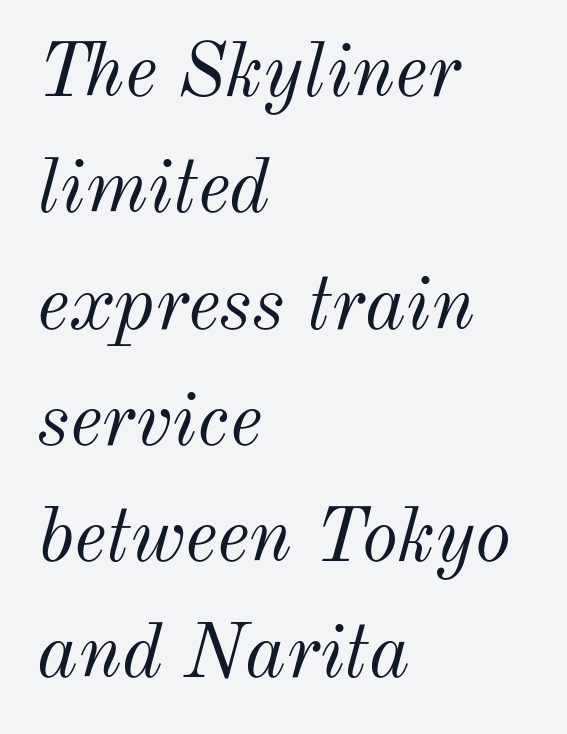
The image shows 77 px light type, italic (leaning right); set left-aligned, normal line spacing (1.51x), normal letter spacing, not underlined; medium stroke contrast and a small x-height.
